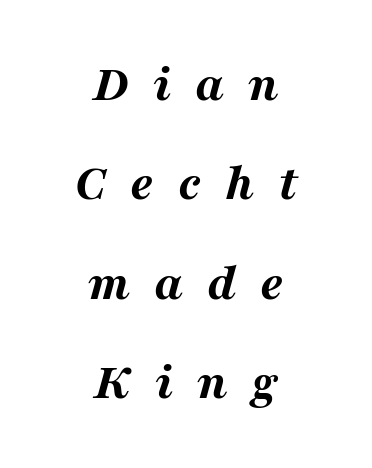
{"italic": "yes", "lean": "right", "slant_degrees": 16, "bold": "yes", "weight": "bold", "width": "wide", "stroke_contrast": "medium", "x_height": "medium", "monospaced": "no", "underline": "no", "align": "center", "line_spacing": "loose", "line_spacing_ratio": 1.91, "letter_spacing": "wide", "letter_spacing_em": 0.46, "glyph_px": 52}
